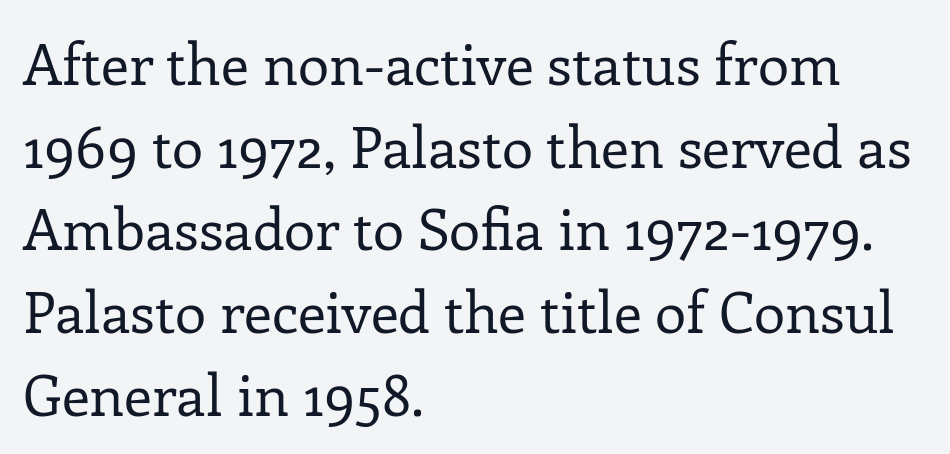
The image shows 57 px regular-weight serif type, upright; set left-aligned, normal line spacing (1.45x), normal letter spacing, not underlined; low stroke contrast and a medium x-height.
